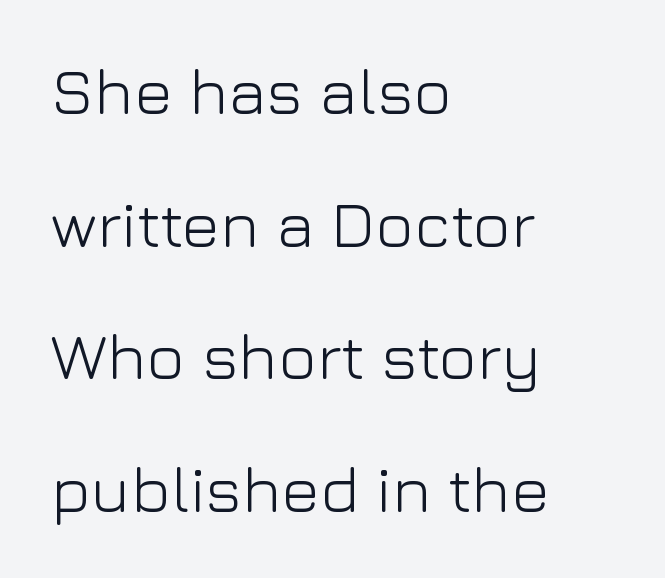
Ascenders rise straight up at ninety degrees. This rendering leaves character spacing at its baseline value. Is the block centered? No — it sits flush against the left margin. Is this a heavy cut? Hardly; it is regular or lighter. These lines are rendered in a variable-pitch font. Words float on clear page, feet unadorned.
